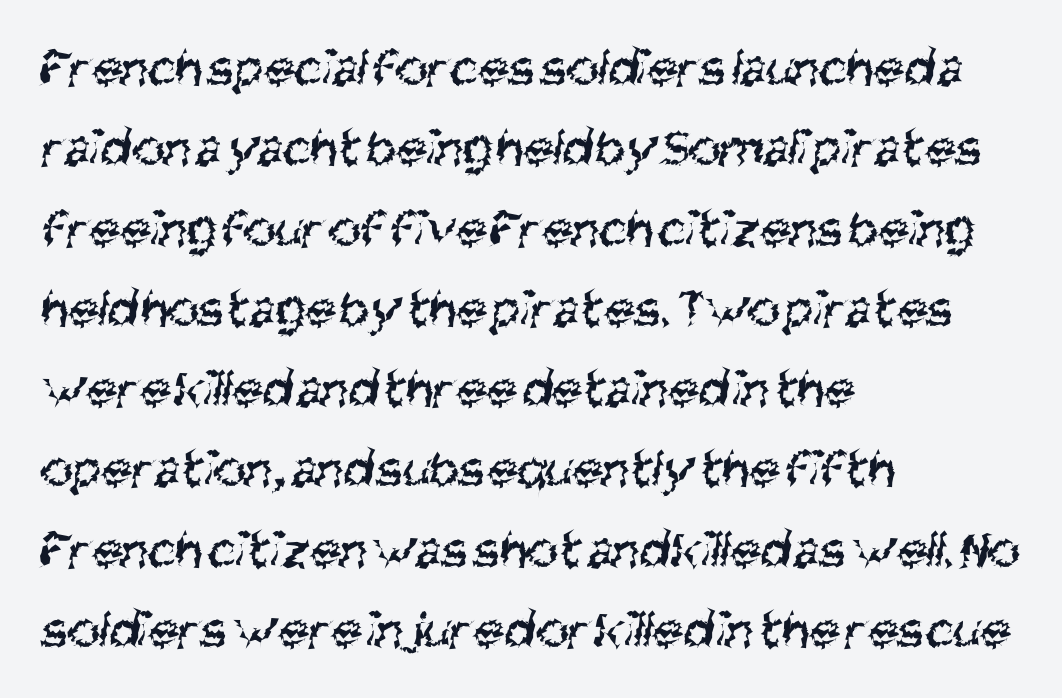
Each row of text sits above clean, open space. This is sans-serif lettering, the kind often seen on screens and signage. This sample keeps an unexceptional amount of space between lines. The face used here is proportionally spaced, like ordinary book or web type. The rag falls on the right side of this text block.
